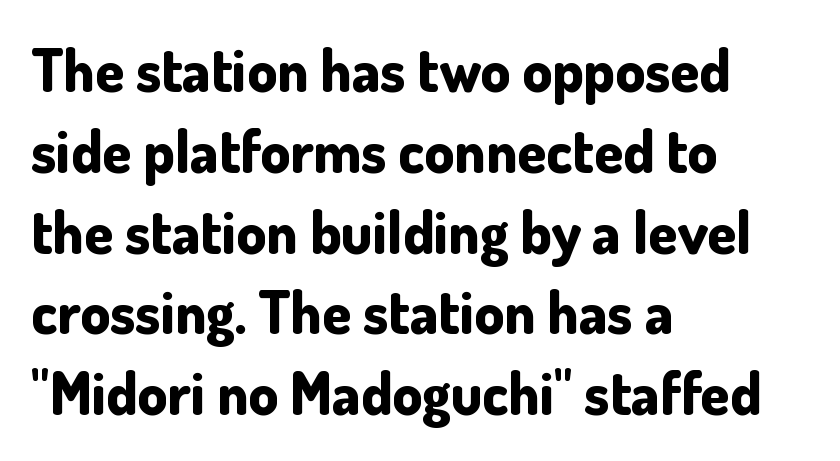
Q: Is the text bold? A: Yes.
Q: Is the text italic (slanted)? A: No, it is upright.
Q: Is the typeface a serif or a sans-serif typeface? A: Sans-serif.
Q: Is the text underlined? A: No.
Q: How is the paragraph aligned? A: Left-aligned.
Q: Is the spacing between letters normal or unusually wide? A: Normal.
Q: Is the spacing between lines tight, normal or loose? A: Normal.
Q: Width (condensed, normal, or wide)? A: Normal.
Q: Stroke contrast? A: Low.
Q: x-height? A: Small.
Q: Monospaced? A: No.
